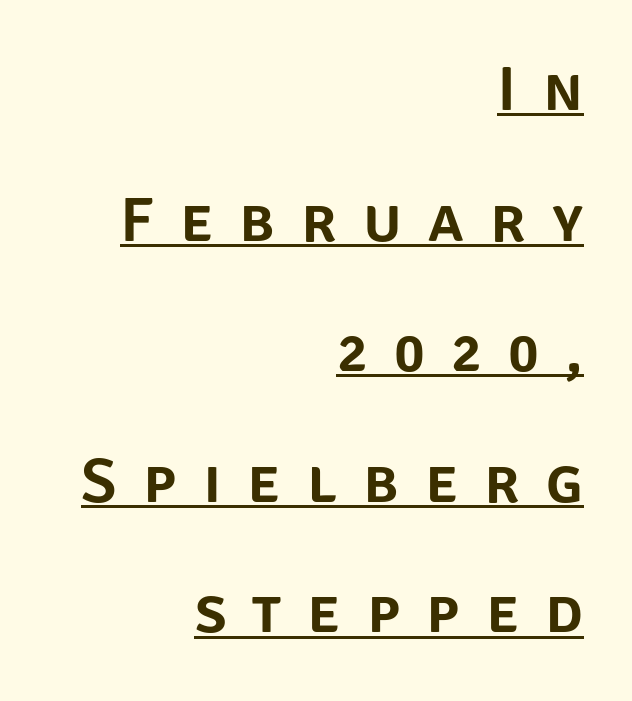
The image shows 64 px sans-serif type, upright; set right-aligned, loose line spacing (2.04x), unusually wide letter spacing (+0.41 em), underlined; low stroke contrast and a large x-height.
